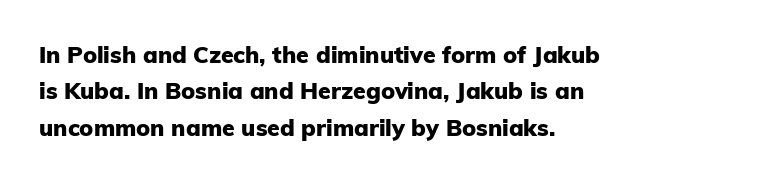
Q: Is the text bold? A: Yes.
Q: Is the text italic (slanted)? A: No, it is upright.
Q: Is the text underlined? A: No.
Q: How is the paragraph aligned? A: Left-aligned.
Q: Is the spacing between letters normal or unusually wide? A: Normal.
Q: Is the spacing between lines tight, normal or loose? A: Normal.
